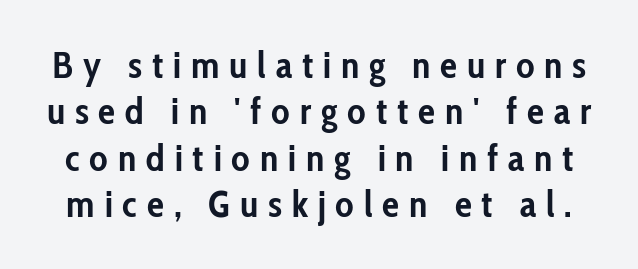
Q: Is the text bold? A: Yes.
Q: Is the text italic (slanted)? A: No, it is upright.
Q: Is the typeface a serif or a sans-serif typeface? A: Sans-serif.
Q: Is the text underlined? A: No.
Q: Is the spacing between letters normal or unusually wide? A: Unusually wide.
Q: Width (condensed, normal, or wide)? A: Condensed.
Q: Stroke contrast? A: Low.
Q: x-height? A: Medium.
Q: Monospaced? A: No.
